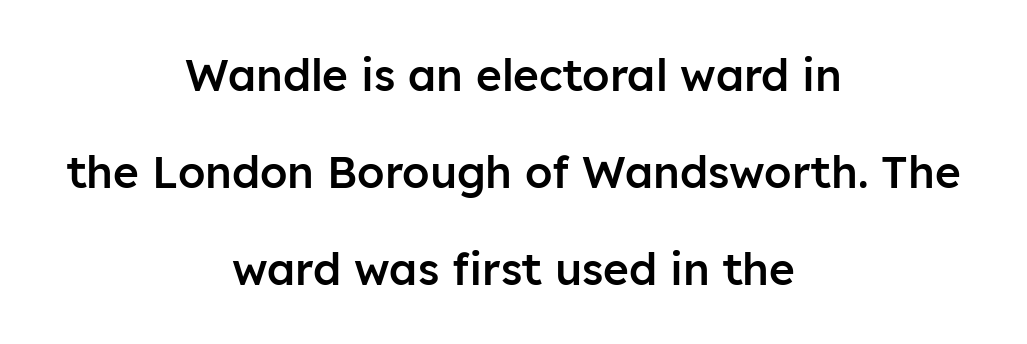
{"serif": "no", "italic": "no", "bold": "semi", "weight": "semibold", "width": "normal", "stroke_contrast": "low", "x_height": "medium", "monospaced": "no", "underline": "no", "align": "center", "line_spacing": "loose", "line_spacing_ratio": 2.21, "letter_spacing": "normal", "letter_spacing_em": 0.0, "glyph_px": 44}
